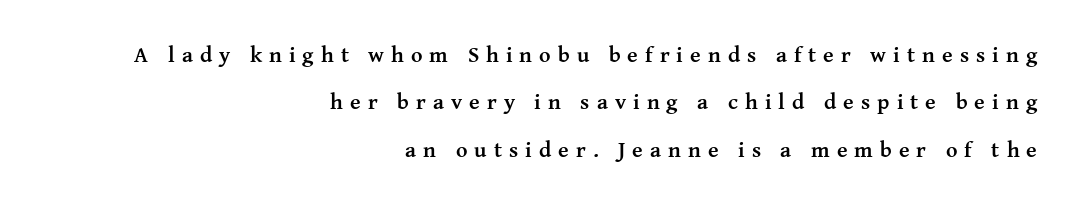
Q: Is the text bold? A: Yes.
Q: Is the text italic (slanted)? A: No, it is upright.
Q: Is the text underlined? A: No.
Q: How is the paragraph aligned? A: Right-aligned.
Q: Is the spacing between letters normal or unusually wide? A: Unusually wide.
Q: Is the spacing between lines tight, normal or loose? A: Loose.
